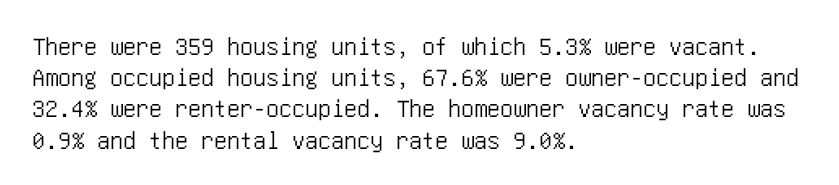
The passage is arranged the way most books set body copy — flush left. This is the regular roman posture of the typeface. The rendering keeps characters at their native spacing. Honestly, there is no underline to notice here at all.
